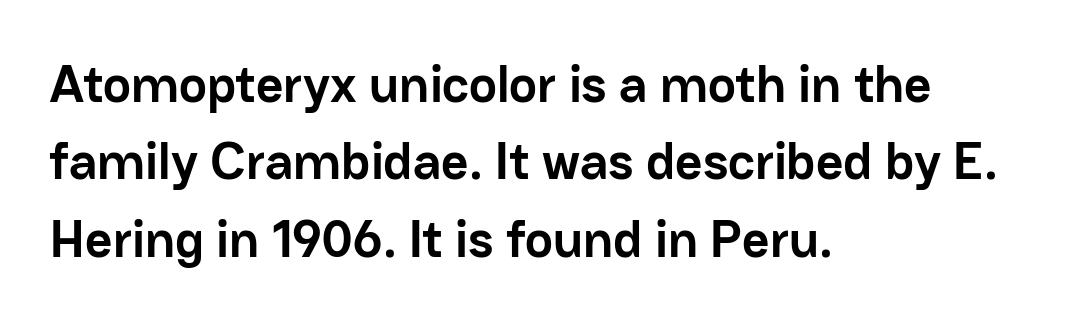
{"serif": "no", "italic": "no", "bold": "yes", "weight": "semibold", "width": "normal", "stroke_contrast": "low", "x_height": "medium", "monospaced": "no", "underline": "no", "align": "left", "line_spacing": "normal", "line_spacing_ratio": 1.46, "letter_spacing": "normal", "letter_spacing_em": 0.0, "glyph_px": 53}
